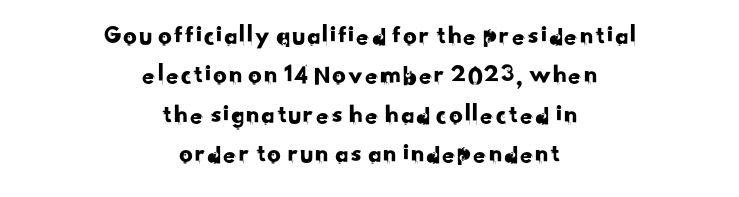
Has an underline been added? It has not. Summary of vertical rhythm: regular, with standard interline spacing. This sample is center-justified, so both line endings float freely. Students, note that the glyphs here touch the page at normal intervals.
